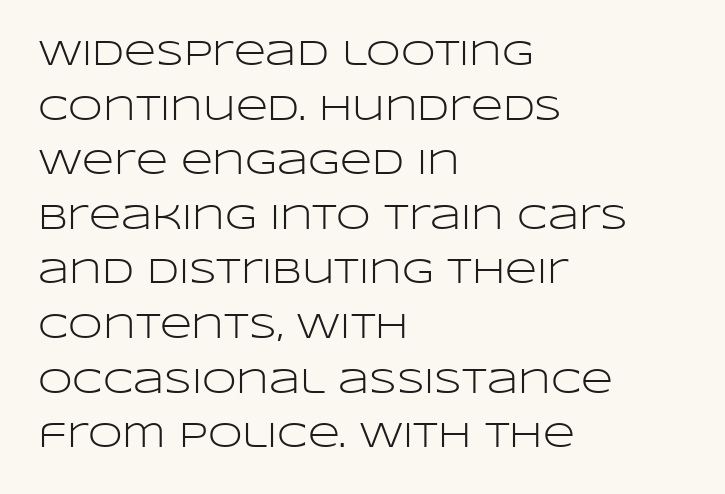
{"serif": "no", "italic": "no", "bold": "no", "weight": "light", "width": "wide", "stroke_contrast": "low", "x_height": "large", "monospaced": "no", "underline": "no", "align": "left", "line_spacing": "normal", "line_spacing_ratio": 1.56, "letter_spacing": "normal", "letter_spacing_em": 0.0, "glyph_px": 35}
